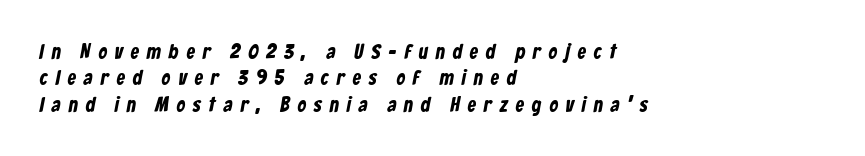
A full-strength bold gives these letters their thick strokes. Underlining? Definitely not there. Between one letter and the next there's a generous, obvious gap. A normal amount of white space separates one row of letters from the next. The paragraph has a hard left edge and a soft right edge.
